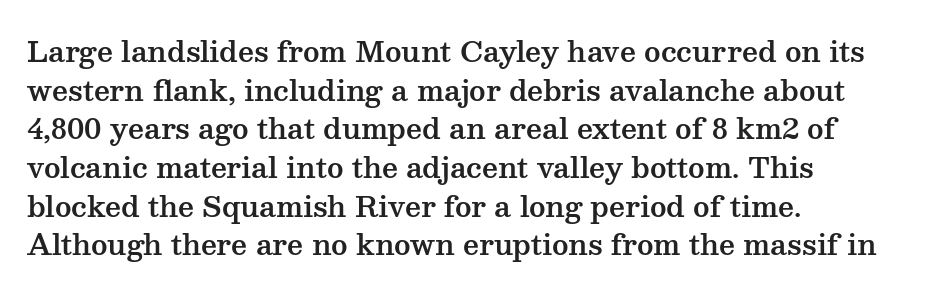
The face used here is proportionally spaced, like ordinary book or web type. Beneath every word, the page is bare. The leading is moderate, giving the passage an even texture. The letterforms sit shoulder to shoulder at normal distance. Posture: straight, roman, zero tilt.
